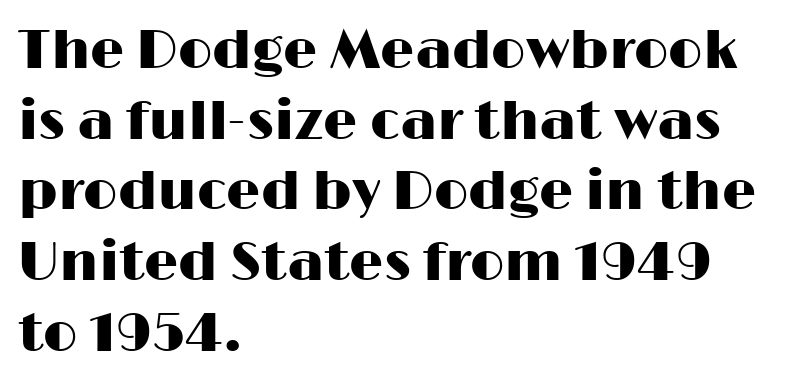
Unmarked baselines from the first word to the last. Characters follow at the spacing the type designer built in. The setting favours the left margin, as ordinary paragraphs usually do. The passage shown is typeset with a sans-serif family.
